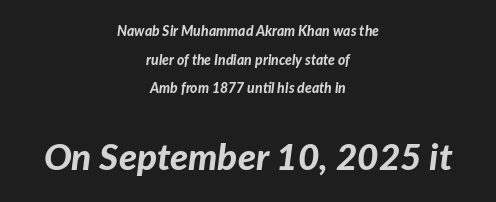
Q: Is the text bold? A: Yes.
Q: Is the text italic (slanted)? A: Yes, it leans right by about 7 degrees.
Q: Is the text underlined? A: No.
Q: How is the paragraph aligned? A: Centered.
Q: Is the spacing between letters normal or unusually wide? A: Normal.
Q: Is the spacing between lines tight, normal or loose? A: Loose.
Q: Which block of text is set in a larger size, the first (top) or the second (bottom)? A: The second (bottom) one.
Q: Width (condensed, normal, or wide)? A: Normal.
Q: Stroke contrast? A: Low.
Q: x-height? A: Medium.
Q: Monospaced? A: No.
